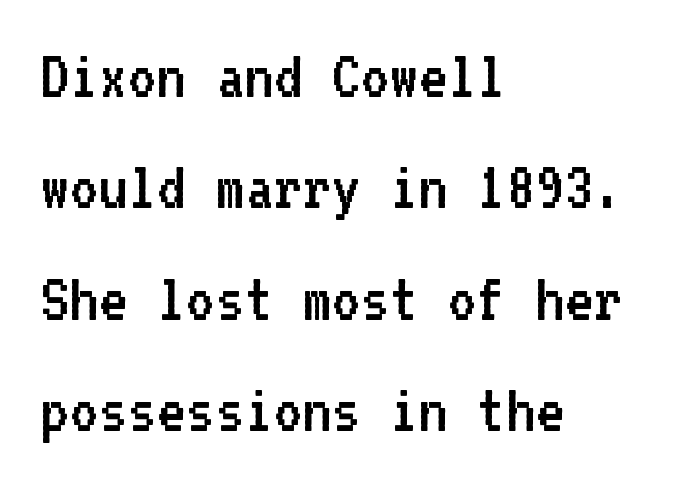
{"serif": "no", "italic": "no", "bold": "no", "weight": "regular", "width": "normal", "stroke_contrast": "low", "x_height": "medium", "monospaced": "yes", "underline": "no", "align": "left", "line_spacing": "normal", "line_spacing_ratio": 1.59, "letter_spacing": "normal", "letter_spacing_em": 0.0, "glyph_px": 70}
